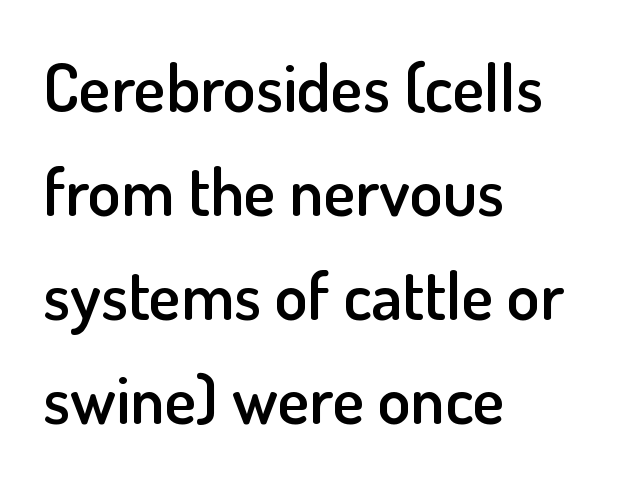
{"serif": "no", "italic": "no", "bold": "semi", "weight": "semibold", "width": "normal", "stroke_contrast": "low", "x_height": "small", "monospaced": "no", "underline": "no", "align": "left", "line_spacing": "normal", "line_spacing_ratio": 1.55, "letter_spacing": "normal", "letter_spacing_em": 0.0, "glyph_px": 67}
